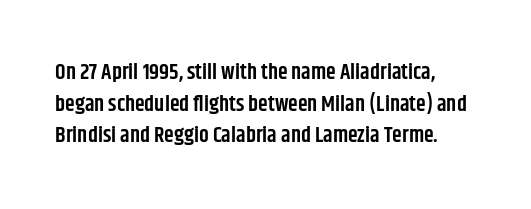
The space directly below the letters is spotless. Typesetter's note: demi weight, one step under bold. The block of text has a typical density, with ordinary space between rows. Nope, not italic — everything's standing straight. Short note: letters normally spaced.
